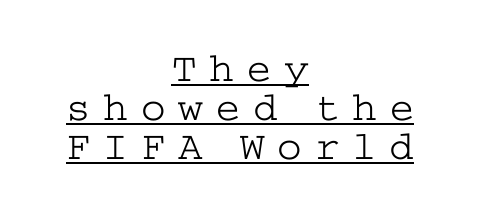
Honestly, the rows look squashed on top of each other. No italicization has been applied; the sample stays upright. Students, observe the line beneath the letters — that is underlining. The passage shown is not bold in any degree. The rendering shows small feet on the letterforms — a serif design. Layout note: lines centered.
